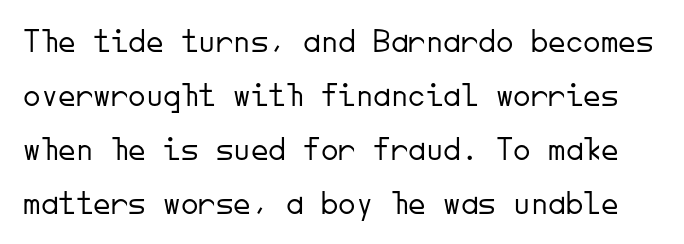
{"serif": "no", "italic": "no", "bold": "no", "weight": "light", "width": "normal", "stroke_contrast": "low", "x_height": "small", "monospaced": "yes", "underline": "no", "line_spacing": "normal", "line_spacing_ratio": 1.54, "letter_spacing": "normal", "letter_spacing_em": 0.0, "glyph_px": 35}
